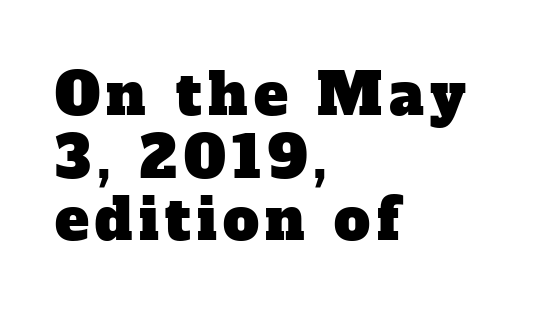
{"serif": "yes", "width": "normal", "stroke_contrast": "low", "x_height": "medium", "monospaced": "no", "underline": "no", "align": "left", "line_spacing": "tight", "line_spacing_ratio": 1.1, "glyph_px": 57}
